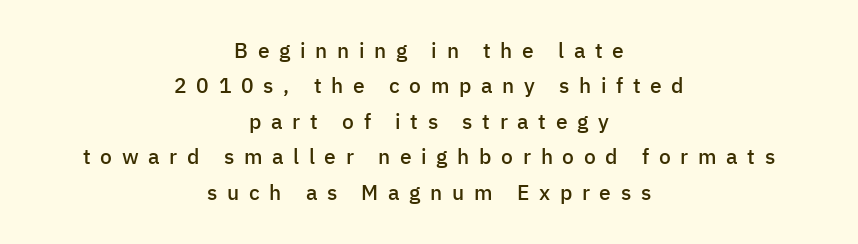
The image shows 21 px text type, upright; set centered, normal line spacing (1.69x), unusually wide letter spacing (+0.46 em), not underlined.
